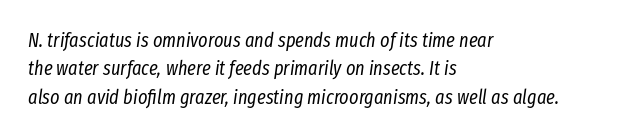
Any mark beneath the type? The region is blank. The designer left line spacing at the default. Is the type heavy? It reads as light-to-regular instead. The whole block is typeset with a tilt.
